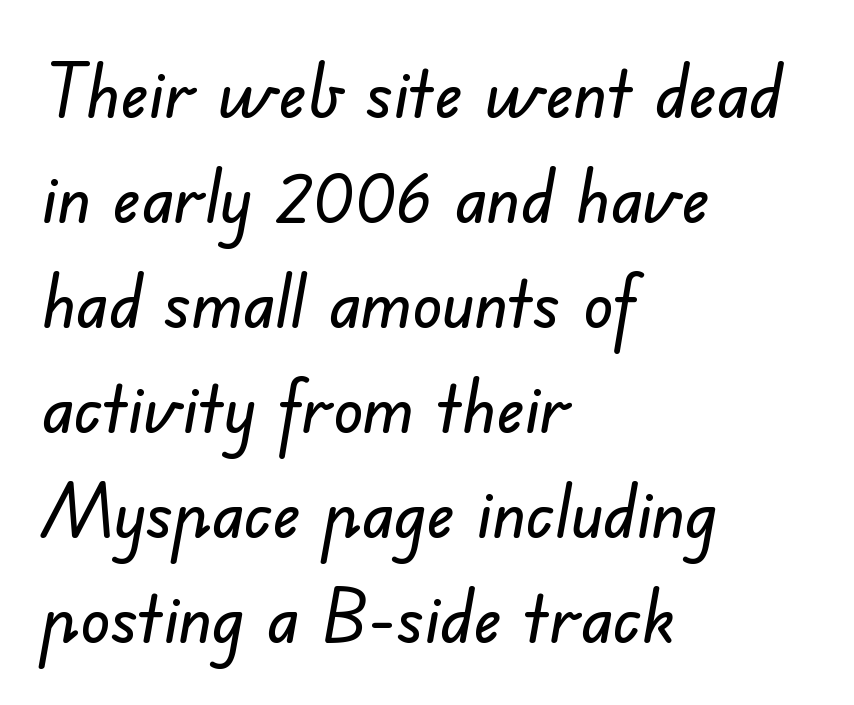
{"serif": "no", "width": "normal", "stroke_contrast": "low", "x_height": "small", "monospaced": "no", "underline": "no", "align": "left", "line_spacing": "normal", "line_spacing_ratio": 1.42, "letter_spacing": "normal", "letter_spacing_em": 0.0, "glyph_px": 74}
